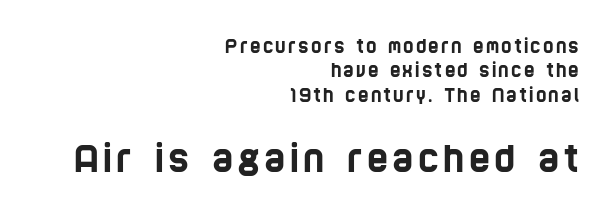
The image shows 36 px condensed sans-serif type; set right-aligned, normal line spacing (1.36x), not underlined; the second (bottom) block is 2.0x larger; low stroke contrast and a large x-height.
